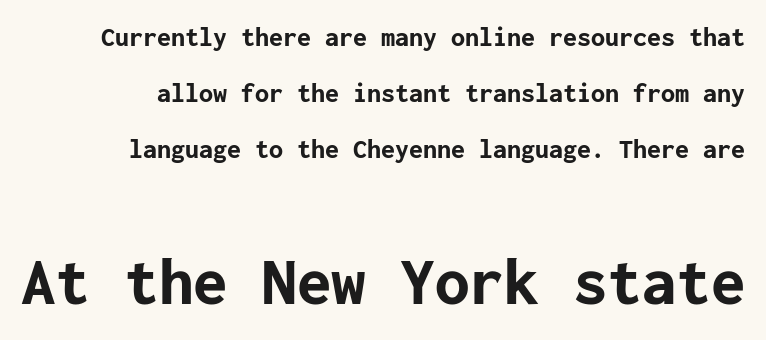
The image shows 69 px bold sans-serif type, upright; set loose line spacing (2.0x), normal letter spacing, not underlined; the second (bottom) block is 2.46x larger; low stroke contrast and a medium x-height.
